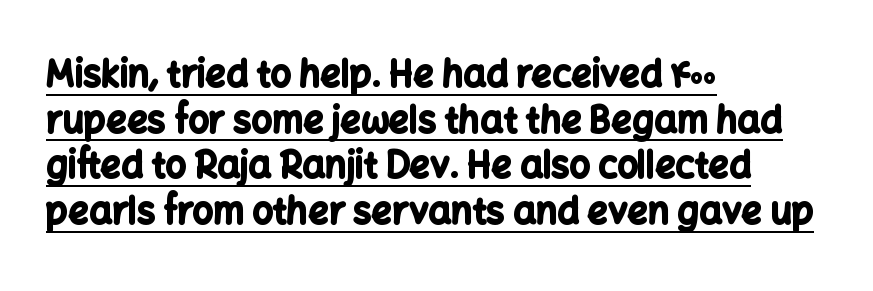
The image shows 36 px bold sans-serif type, upright; set left-aligned, normal line spacing (1.27x), normal letter spacing, underlined; low stroke contrast and a medium x-height.
